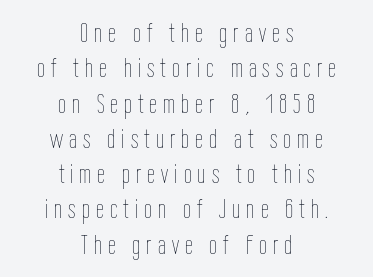
The image shows 28 px thin, condensed type, upright; set centered, normal line spacing (1.26x), unusually wide letter spacing (+0.22 em), not underlined; low stroke contrast and a medium x-height.
